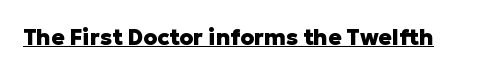
The face used here is rendered with its standard letterfit. These lines were composed using upright roman letters. Strokes here are thick enough to call this a true bold. Is there an underline? Yes — a line sits under the letters.
